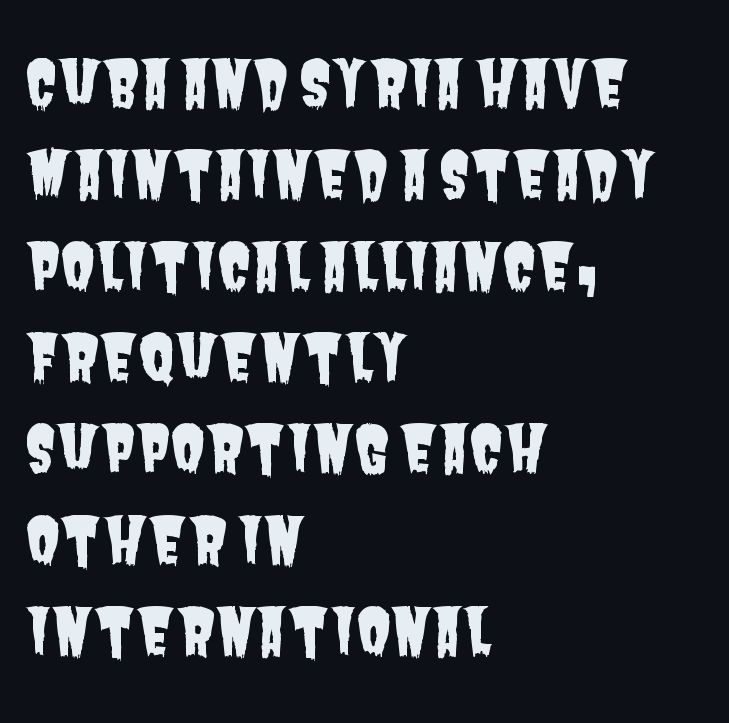
{"serif": "no", "width": "condensed", "stroke_contrast": "low", "x_height": "large", "monospaced": "no", "underline": "no", "align": "left", "line_spacing": "normal", "line_spacing_ratio": 1.45, "letter_spacing": "normal", "letter_spacing_em": 0.0, "glyph_px": 63}
